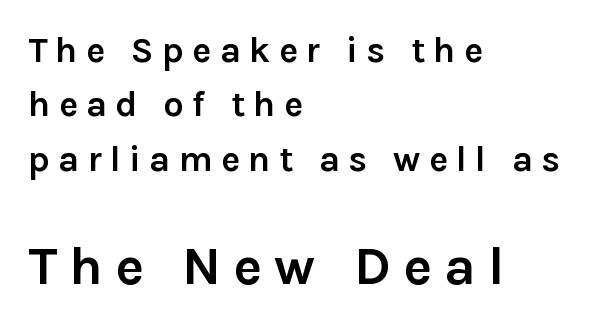
Q: Is the text bold? A: Yes.
Q: Is the text italic (slanted)? A: No, it is upright.
Q: Is the typeface a serif or a sans-serif typeface? A: Sans-serif.
Q: Is the text underlined? A: No.
Q: How is the paragraph aligned? A: Left-aligned.
Q: Is the spacing between letters normal or unusually wide? A: Unusually wide.
Q: Is the spacing between lines tight, normal or loose? A: Normal.
Q: Which block of text is set in a larger size, the first (top) or the second (bottom)? A: The second (bottom) one.
Q: Width (condensed, normal, or wide)? A: Normal.
Q: Stroke contrast? A: Low.
Q: x-height? A: Medium.
Q: Monospaced? A: No.
